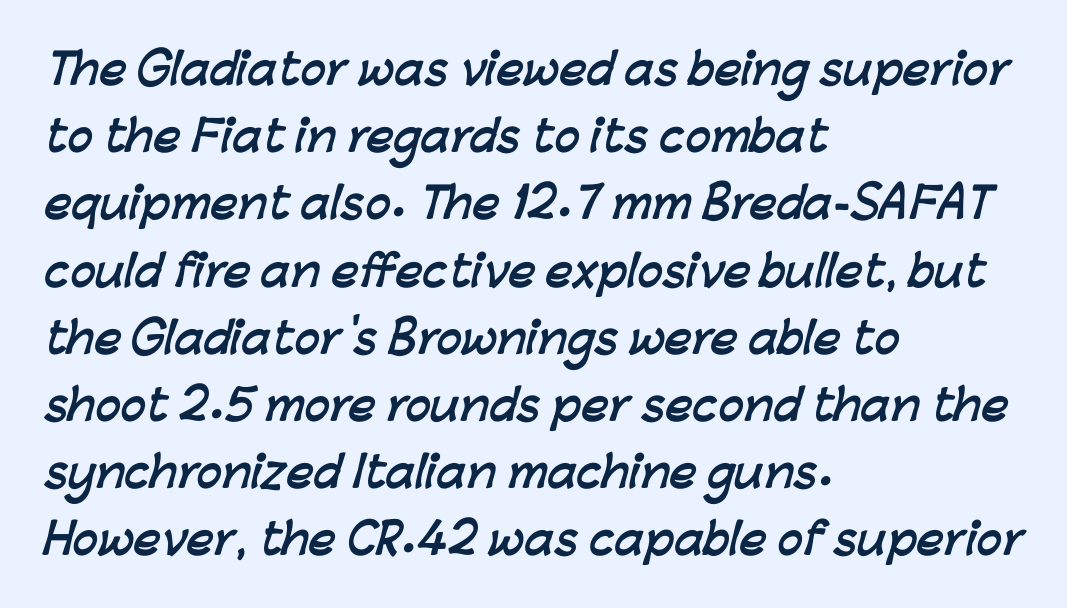
{"serif": "no", "bold": "yes", "weight": "semibold", "width": "normal", "stroke_contrast": "low", "x_height": "medium", "monospaced": "no", "underline": "no", "align": "left", "line_spacing": "normal", "line_spacing_ratio": 1.6, "letter_spacing": "normal", "letter_spacing_em": 0.0, "glyph_px": 42}
